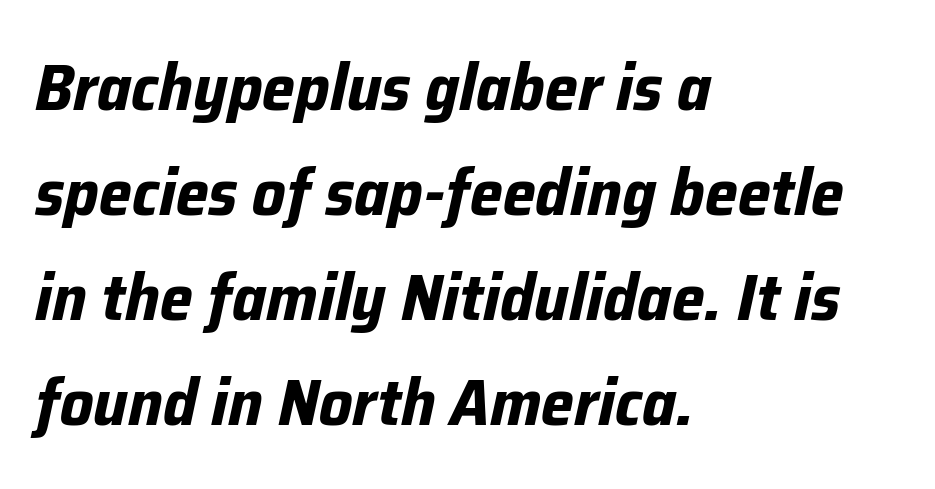
{"italic": "yes", "lean": "right", "slant_degrees": 12, "bold": "yes", "weight": "bold", "width": "normal", "stroke_contrast": "low", "x_height": "medium", "monospaced": "no", "underline": "no", "align": "left", "line_spacing": "normal", "line_spacing_ratio": 1.59, "letter_spacing": "normal", "letter_spacing_em": 0.0, "glyph_px": 66}
